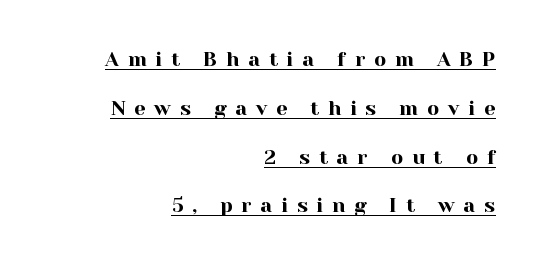
{"italic": "no", "underline": "yes", "align": "right", "line_spacing": "loose", "line_spacing_ratio": 2.44, "letter_spacing": "wide", "letter_spacing_em": 0.44, "glyph_px": 20}
